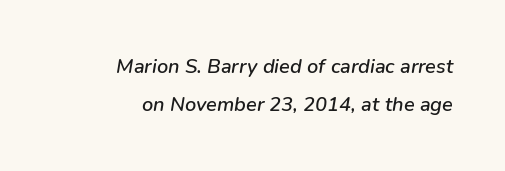
The image shows 20 px text type, italic (leaning right); set right-aligned, line spacing 1.88x, normal letter spacing, not underlined.
